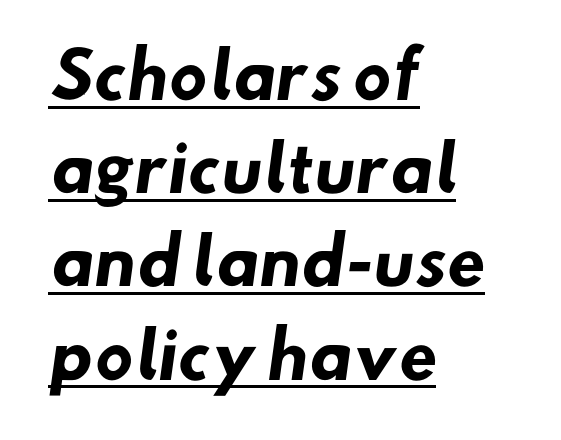
Q: Is the text bold? A: Yes.
Q: Is the typeface a serif or a sans-serif typeface? A: Sans-serif.
Q: Is the text underlined? A: Yes.
Q: How is the paragraph aligned? A: Left-aligned.
Q: Is the spacing between letters normal or unusually wide? A: Normal.
Q: Is the spacing between lines tight, normal or loose? A: Normal.
Q: Width (condensed, normal, or wide)? A: Normal.
Q: Stroke contrast? A: Low.
Q: x-height? A: Small.
Q: Monospaced? A: No.
